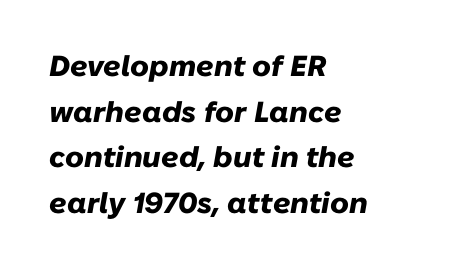
Where is the straight margin? On the left. Compared with ordinary roman type, these characters are visibly tilted. A typesetter would call this zero additional tracking. Emphasis by weight is at full strength: bold.
